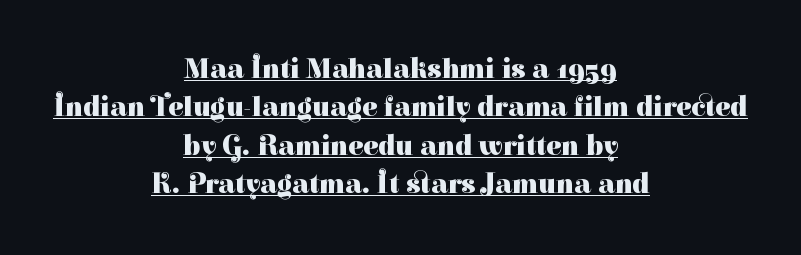
{"serif": "yes", "italic": "no", "bold": "yes", "weight": "heavy", "width": "normal", "stroke_contrast": "high", "x_height": "medium", "monospaced": "no", "underline": "yes", "align": "center", "line_spacing": "normal", "line_spacing_ratio": 1.37, "letter_spacing": "normal", "letter_spacing_em": 0.0, "glyph_px": 28}
